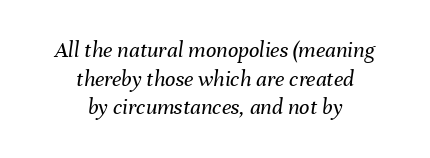
Notice how the stems are inclined rather than vertical — that's the hallmark of italics. The type is set solid horizontally, with unmodified tracking. Stem width sits at or under what a default text font uses. Does the copy run flush right? No — it is centered line by line.
